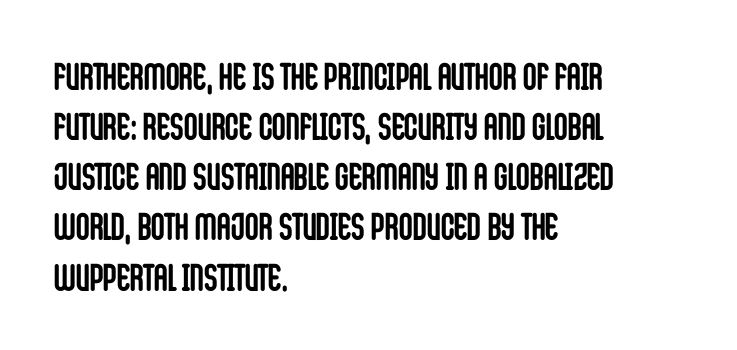
Q: Is the text bold? A: Yes.
Q: Is the text italic (slanted)? A: No, it is upright.
Q: Is the typeface a serif or a sans-serif typeface? A: Sans-serif.
Q: Is the text underlined? A: No.
Q: How is the paragraph aligned? A: Left-aligned.
Q: Is the spacing between letters normal or unusually wide? A: Normal.
Q: Is the spacing between lines tight, normal or loose? A: Normal.
Q: Width (condensed, normal, or wide)? A: Condensed.
Q: Stroke contrast? A: Low.
Q: x-height? A: Large.
Q: Monospaced? A: No.
